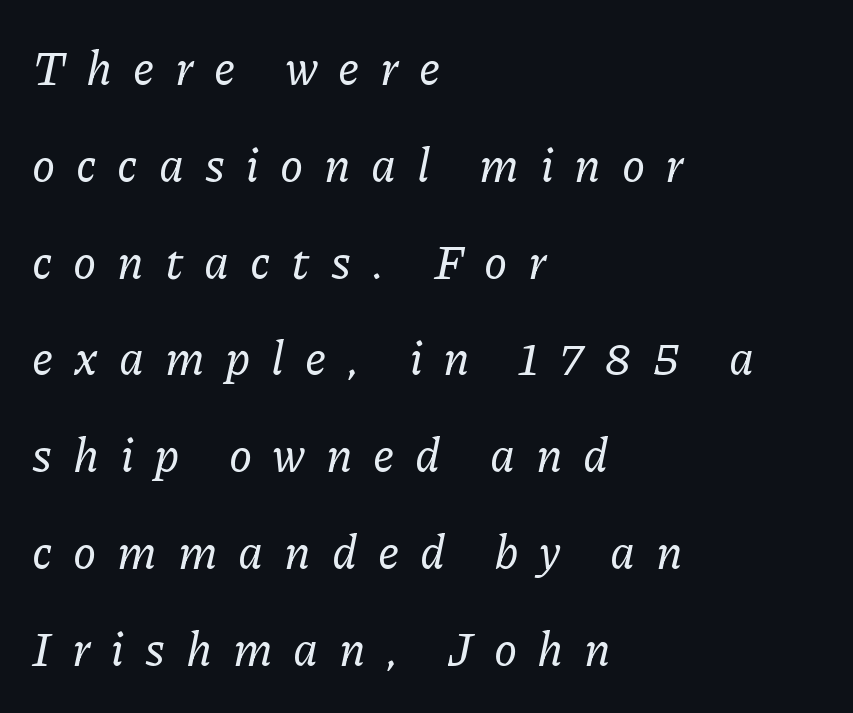
The text carries the slant typical of an italic or oblique font. Tracking here is generous; glyphs stand well apart from one another. Each row of text sits above clean, open space. If you measured baseline to baseline, you'd find a long distance.
